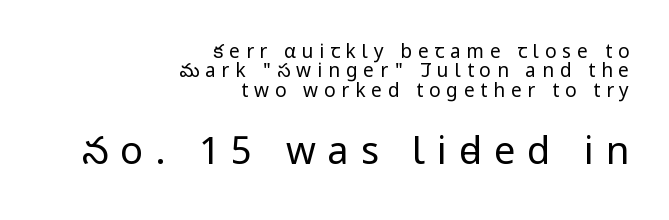
The image shows 38 px regular-weight, condensed sans-serif type, upright; set right-aligned, tight line spacing (1.02x), unusually wide letter spacing (+0.31 em), not underlined; the second (bottom) block is 2.0x larger; low stroke contrast and a large x-height.
